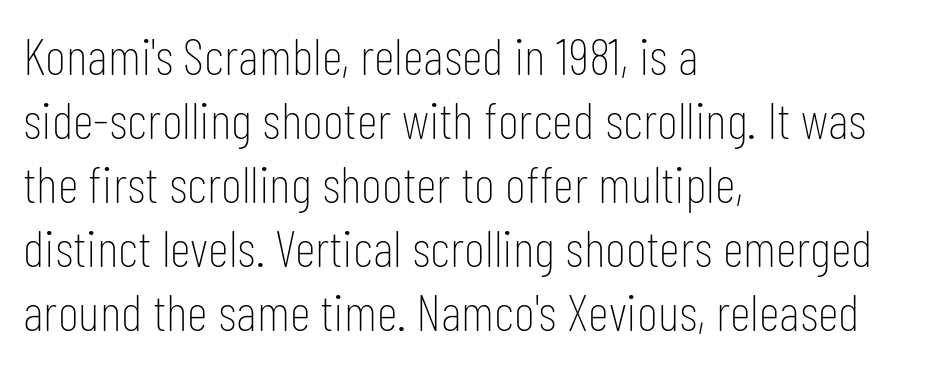
{"serif": "no", "italic": "no", "bold": "no", "weight": "thin", "width": "condensed", "stroke_contrast": "low", "x_height": "medium", "monospaced": "no", "underline": "no", "align": "left", "line_spacing_ratio": 1.23, "letter_spacing": "normal", "letter_spacing_em": 0.0, "glyph_px": 52}
